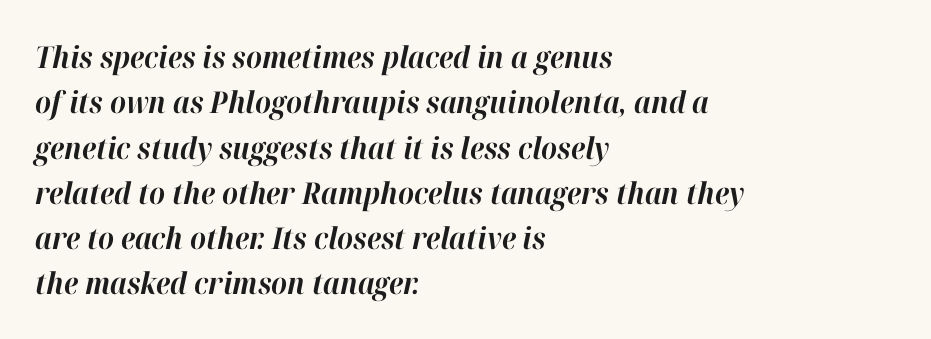
Its strokes are broad and dark, the hallmark of bold type. Tall strokes in this sample are angled rather than plumb. Decoration check: the copy has no underline. The rendering anchors every line to the left-hand side. Interline gaps are of average width in this sample. Characters follow at the spacing the type designer built in.
